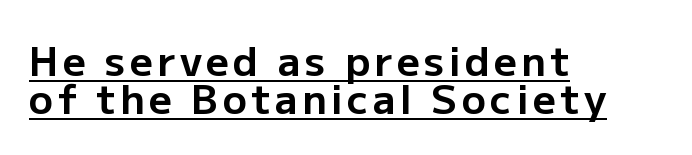
Q: Is the text bold? A: Yes.
Q: Is the text italic (slanted)? A: No, it is upright.
Q: Is the typeface a serif or a sans-serif typeface? A: Sans-serif.
Q: Is the text underlined? A: Yes.
Q: How is the paragraph aligned? A: Left-aligned.
Q: Is the spacing between lines tight, normal or loose? A: Tight.
Q: Width (condensed, normal, or wide)? A: Normal.
Q: Stroke contrast? A: Low.
Q: x-height? A: Medium.
Q: Monospaced? A: No.
